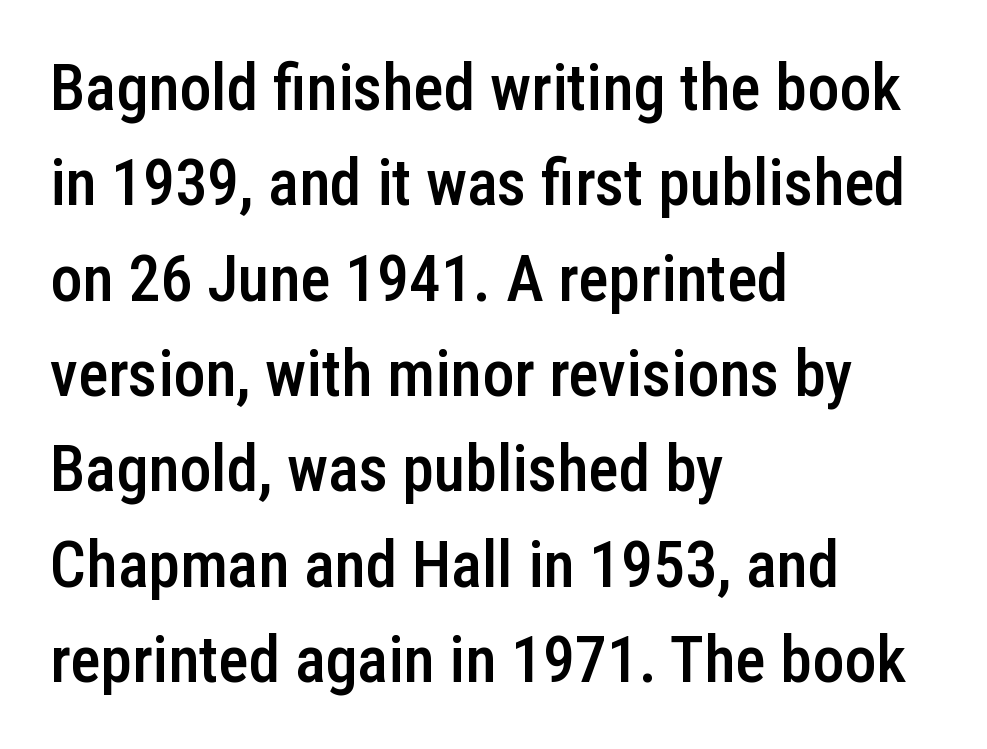
The glyphs in this specimen are sans serif. This block has exactly the height ordinary leading produces. The type is set solid horizontally, with unmodified tracking. You could not count columns in this text — the font is proportionally spaced.
